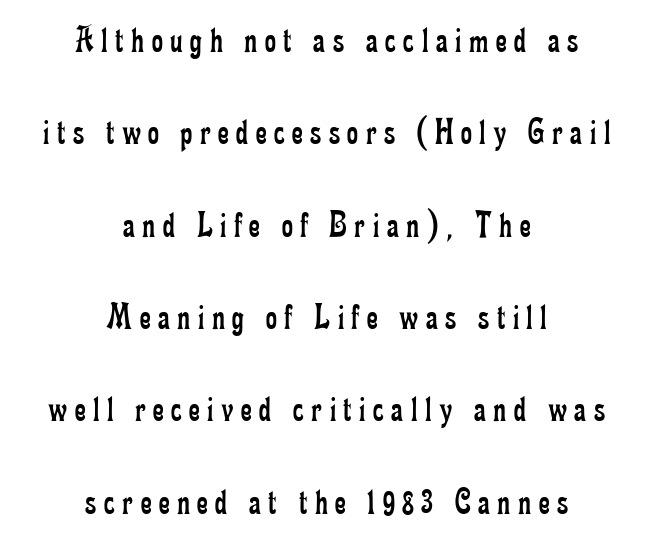
{"serif": "yes", "italic": "no", "bold": "no", "weight": "regular", "width": "condensed", "stroke_contrast": "low", "x_height": "small", "monospaced": "no", "underline": "no", "align": "center", "line_spacing": "loose", "line_spacing_ratio": 2.43, "letter_spacing": "wide", "letter_spacing_em": 0.2, "glyph_px": 38}
